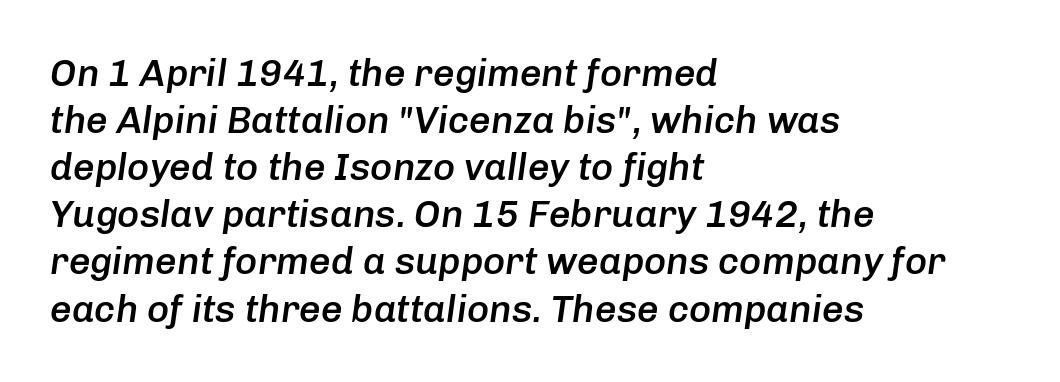
Q: Is the text bold? A: Semi-bold.
Q: Is the text italic (slanted)? A: Yes, it leans right by about 8 degrees.
Q: Is the text underlined? A: No.
Q: How is the paragraph aligned? A: Left-aligned.
Q: Is the spacing between letters normal or unusually wide? A: Normal.
Q: Width (condensed, normal, or wide)? A: Normal.
Q: Stroke contrast? A: Low.
Q: x-height? A: Medium.
Q: Monospaced? A: No.
